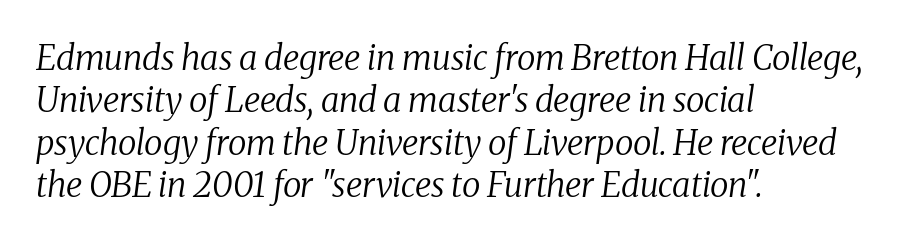
A typesetter would call this zero additional tracking. Varying glyph widths throughout — classic text-font behaviour. Slant detected: the letters are inclined. Is the block centered? No — it sits flush against the left margin. In terms of leading, this rendering sits right in the middle. The passage shown is typeset with a serif family.
